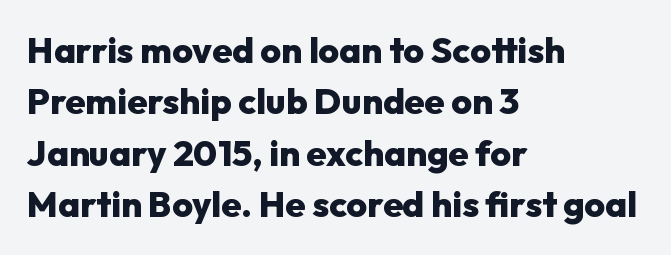
The passage shown has conventional tracking throughout. Spacing verdict: proportional, widths tailored to each character. These lines are set flush left with a ragged right edge. Examine the stroke ends and you'll find no serifs. Do the letters lean? They stand straight. The block of text has a typical density, with ordinary space between rows.
